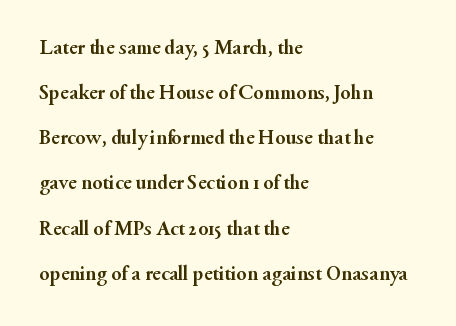
{"italic": "no", "bold": "yes", "underline": "no", "align": "left", "line_spacing": "loose", "line_spacing_ratio": 2.15, "letter_spacing": "normal", "letter_spacing_em": 0.0, "glyph_px": 21}
